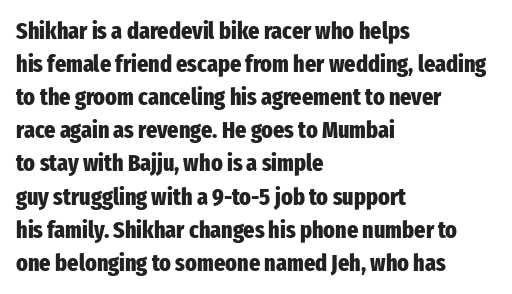
These lines keep a tight, regular rhythm from letter to letter. Heavy-handed strokes throughout: this text is bold. A normal amount of white space separates one row of letters from the next. The font's upright variant was chosen for this text. The string is rendered with underlining switched off. Which margin do the lines hug? The left one — the right edge is uneven.
